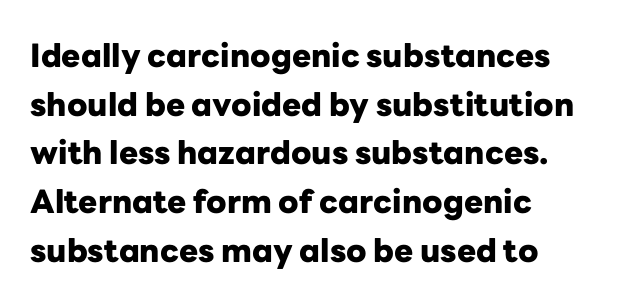
{"serif": "no", "italic": "no", "bold": "yes", "weight": "heavy", "width": "normal", "stroke_contrast": "low", "x_height": "medium", "monospaced": "no", "underline": "no", "align": "left", "line_spacing": "normal", "line_spacing_ratio": 1.52, "letter_spacing": "normal", "letter_spacing_em": 0.0, "glyph_px": 32}
